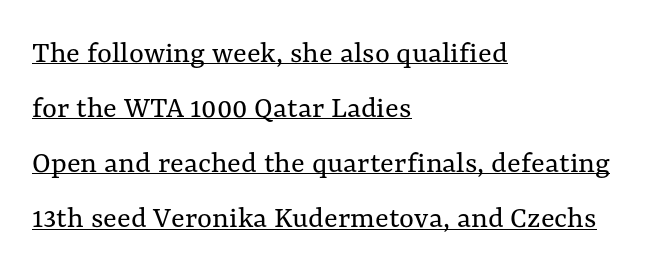
The typesetter chose a ragged-right arrangement here. Honestly, the letter spacing is just normal — you wouldn't notice it. The rendering uses natural spacing where letterforms have individual widths. On a weight scale, this lands at 450 or below. Every stem runs plumb, perpendicular to the baseline. Like a heading marked for emphasis, these lines bear an underscore.
